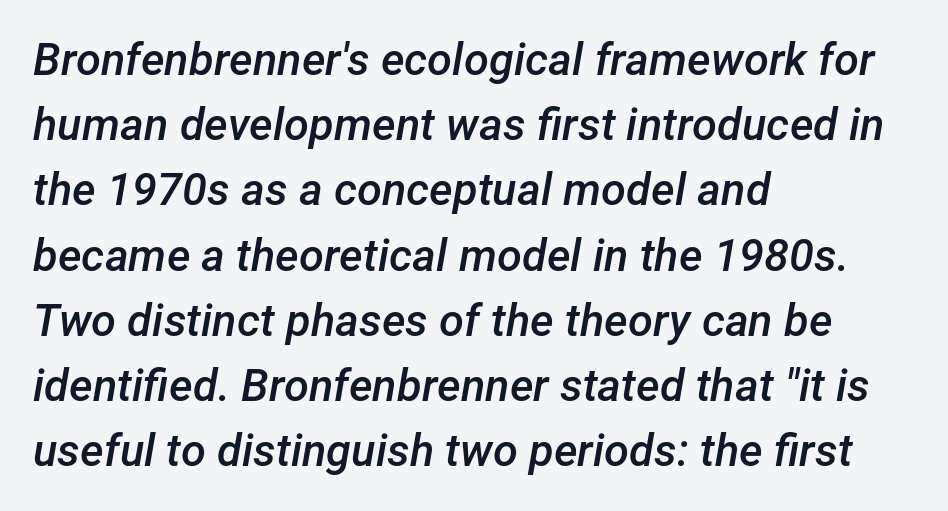
Q: Is the text bold? A: Semi-bold.
Q: Is the text italic (slanted)? A: Yes, it leans right by about 12 degrees.
Q: Is the text underlined? A: No.
Q: How is the paragraph aligned? A: Left-aligned.
Q: Is the spacing between letters normal or unusually wide? A: Normal.
Q: Is the spacing between lines tight, normal or loose? A: Normal.
Q: Width (condensed, normal, or wide)? A: Normal.
Q: Stroke contrast? A: Low.
Q: x-height? A: Medium.
Q: Monospaced? A: No.
